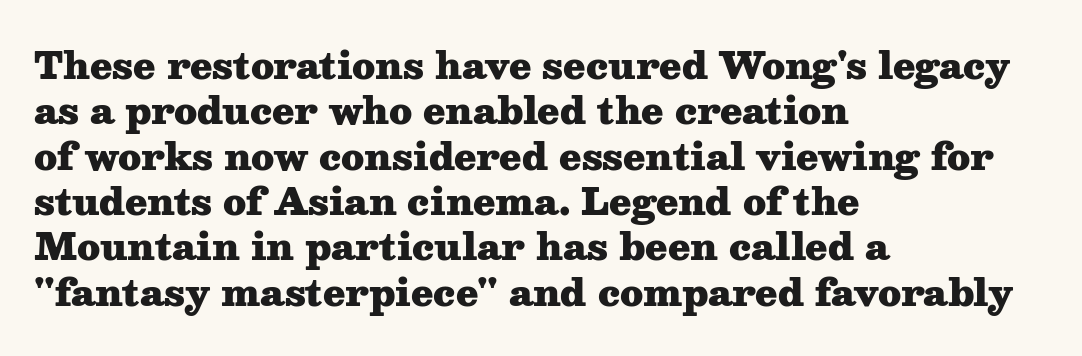
{"serif": "yes", "italic": "no", "bold": "yes", "weight": "heavy", "width": "wide", "stroke_contrast": "medium", "x_height": "medium", "monospaced": "no", "underline": "no", "align": "left", "line_spacing": "normal", "line_spacing_ratio": 1.26, "letter_spacing": "normal", "letter_spacing_em": 0.0, "glyph_px": 36}
